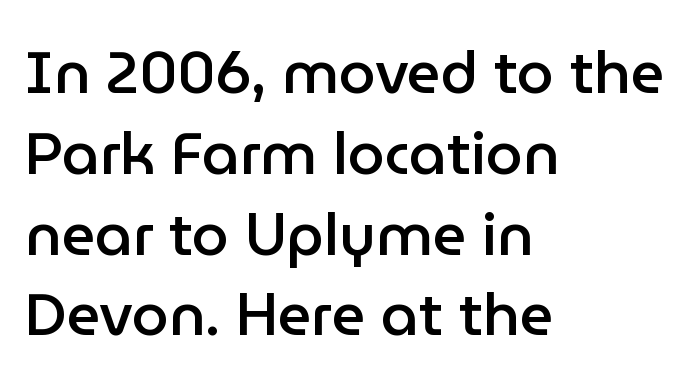
{"serif": "no", "italic": "no", "bold": "semi", "weight": "semibold", "width": "normal", "stroke_contrast": "low", "x_height": "medium", "monospaced": "no", "underline": "no", "align": "left", "line_spacing": "normal", "line_spacing_ratio": 1.37, "letter_spacing": "normal", "letter_spacing_em": 0.0, "glyph_px": 59}
